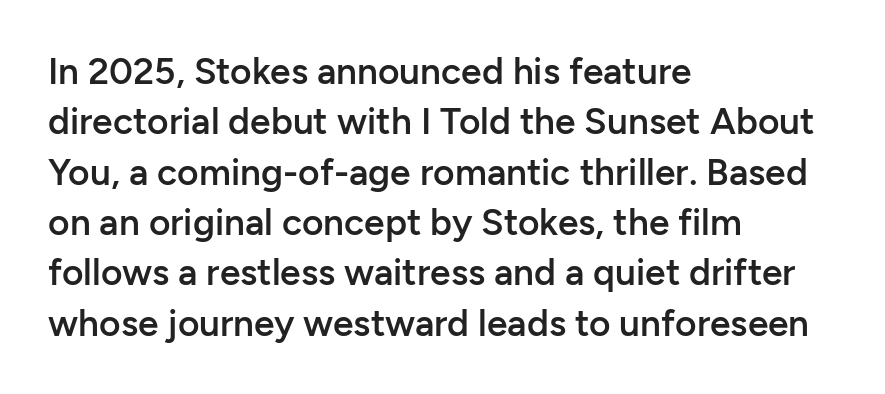
{"serif": "no", "italic": "no", "bold": "semi", "weight": "semibold", "width": "normal", "stroke_contrast": "low", "x_height": "medium", "monospaced": "no", "underline": "no", "align": "left", "line_spacing": "normal", "line_spacing_ratio": 1.36, "letter_spacing": "normal", "letter_spacing_em": 0.0, "glyph_px": 37}
